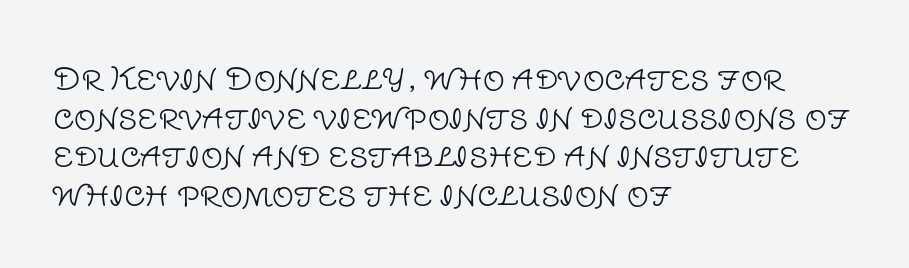
Q: Is the text bold? A: No.
Q: Is the text italic (slanted)? A: Yes.
Q: Is the typeface a serif or a sans-serif typeface? A: Sans-serif.
Q: Is the text underlined? A: No.
Q: How is the paragraph aligned? A: Left-aligned.
Q: Is the spacing between letters normal or unusually wide? A: Normal.
Q: Is the spacing between lines tight, normal or loose? A: Normal.
Q: Width (condensed, normal, or wide)? A: Normal.
Q: Stroke contrast? A: Low.
Q: x-height? A: Large.
Q: Monospaced? A: No.
